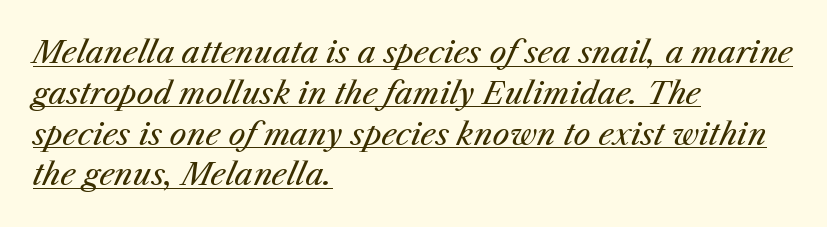
Descenders here cross a horizontal rule under the line. Each letter keeps its own natural width here, so spacing adapts to shape. Standard letterfit; no display-style spreading of the glyphs. The lines are quadded left.
